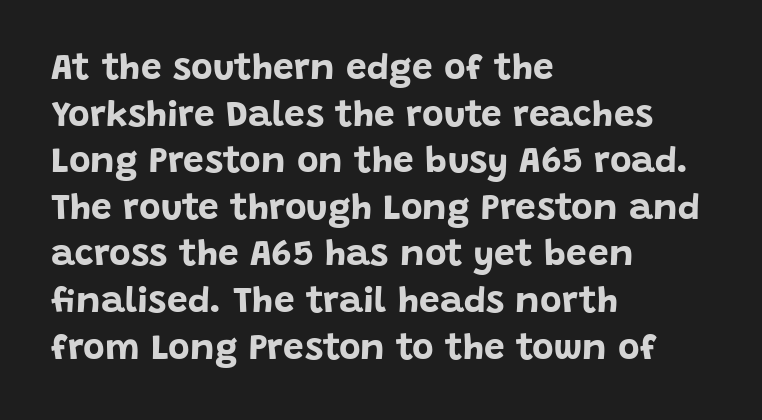
{"serif": "no", "italic": "no", "bold": "yes", "weight": "bold", "width": "normal", "stroke_contrast": "low", "x_height": "large", "monospaced": "no", "underline": "no", "align": "left", "line_spacing": "normal", "line_spacing_ratio": 1.26, "letter_spacing": "normal", "letter_spacing_em": 0.0, "glyph_px": 37}
